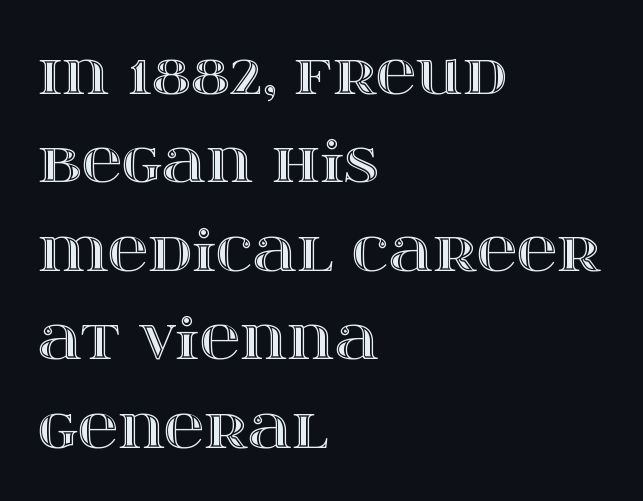
The image shows 56 px wide type, upright; set left-aligned, normal line spacing (1.58x), normal letter spacing, not underlined; a large x-height.
